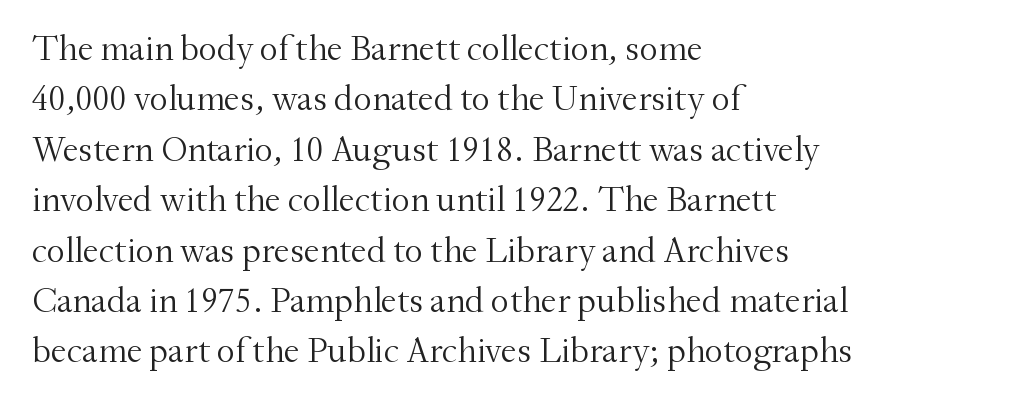
{"serif": "yes", "italic": "no", "bold": "no", "weight": "light", "width": "normal", "stroke_contrast": "medium", "x_height": "small", "monospaced": "no", "underline": "no", "align": "left", "line_spacing": "normal", "line_spacing_ratio": 1.4, "letter_spacing": "normal", "letter_spacing_em": 0.0, "glyph_px": 36}
